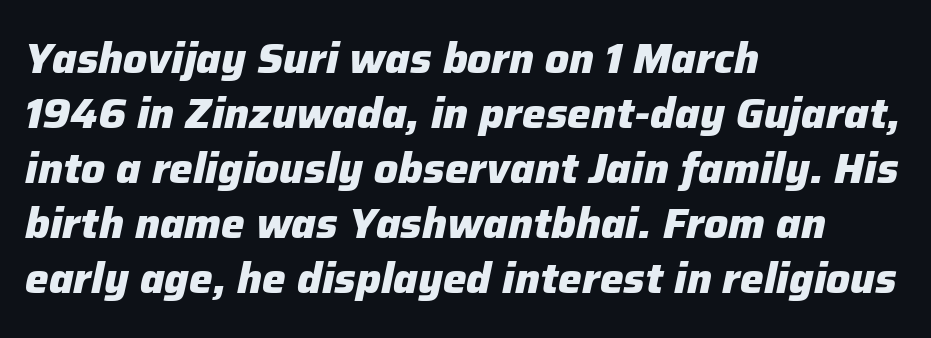
The image shows 42 px heavy type, italic (leaning right); set left-aligned, normal line spacing (1.31x), normal letter spacing, not underlined; low stroke contrast and a medium x-height.
